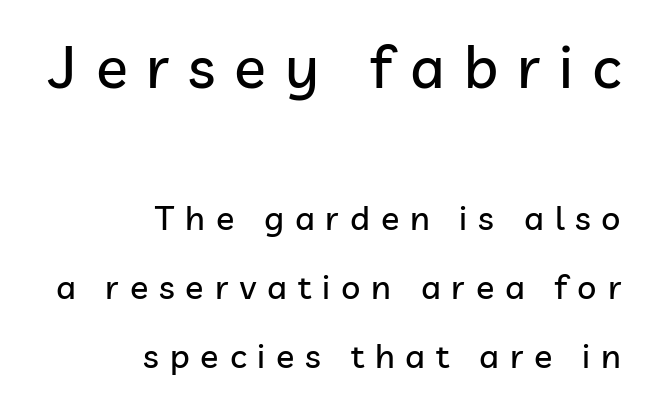
{"serif": "no", "italic": "no", "width": "normal", "stroke_contrast": "low", "x_height": "medium", "monospaced": "no", "underline": "no", "align": "right", "line_spacing": "loose", "line_spacing_ratio": 2.03, "letter_spacing": "wide", "letter_spacing_em": 0.32, "larger_block": "first", "size_ratio": 1.74, "glyph_px": 59}
